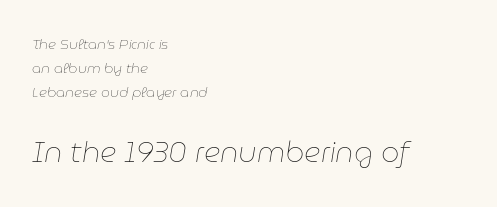
The image shows 29 px thin type, italic (leaning right); set left-aligned, line spacing 1.73x, normal letter spacing, not underlined; the second (bottom) block is 2.07x larger; low stroke contrast and a medium x-height.
